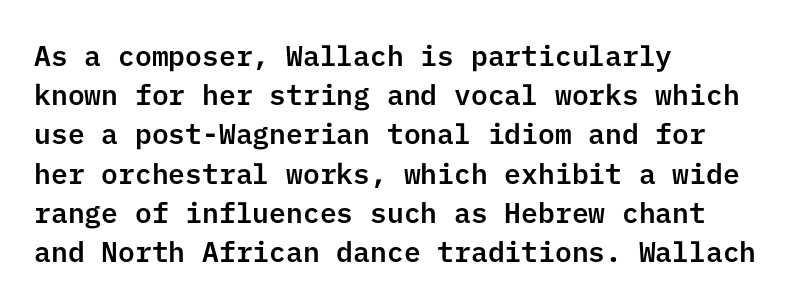
{"serif": "no", "italic": "no", "width": "normal", "stroke_contrast": "low", "x_height": "medium", "underline": "no", "align": "left", "line_spacing": "normal", "line_spacing_ratio": 1.4, "letter_spacing": "normal", "letter_spacing_em": 0.0, "glyph_px": 28}
